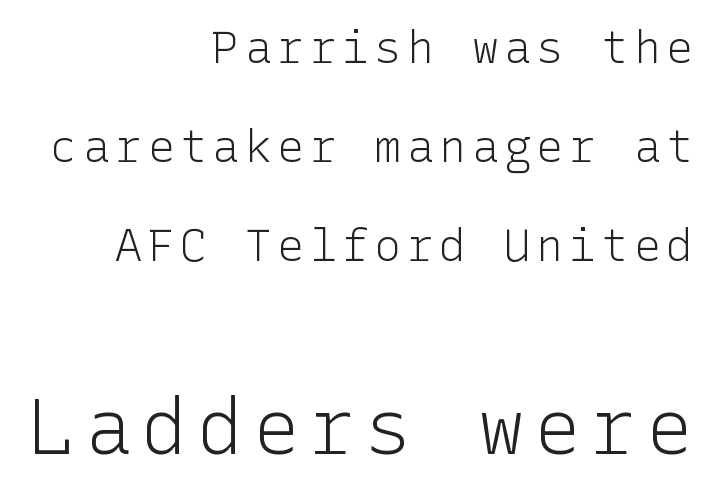
{"serif": "no", "italic": "no", "bold": "no", "weight": "light", "width": "normal", "stroke_contrast": "low", "x_height": "medium", "underline": "no", "align": "right", "line_spacing": "loose", "line_spacing_ratio": 2.2, "larger_block": "second", "size_ratio": 1.73, "glyph_px": 78}
